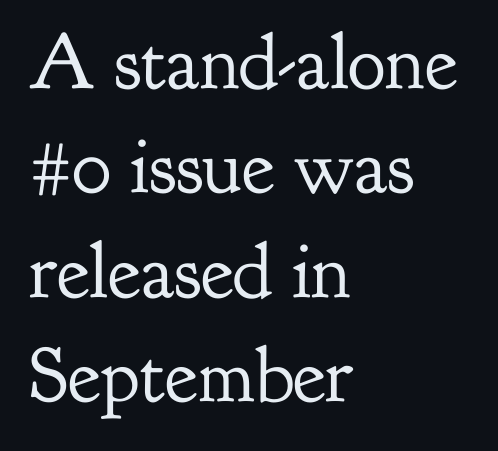
The image shows 79 px regular-weight serif type, upright; set left-aligned, normal line spacing (1.32x), normal letter spacing, not underlined; low stroke contrast and a small x-height.
